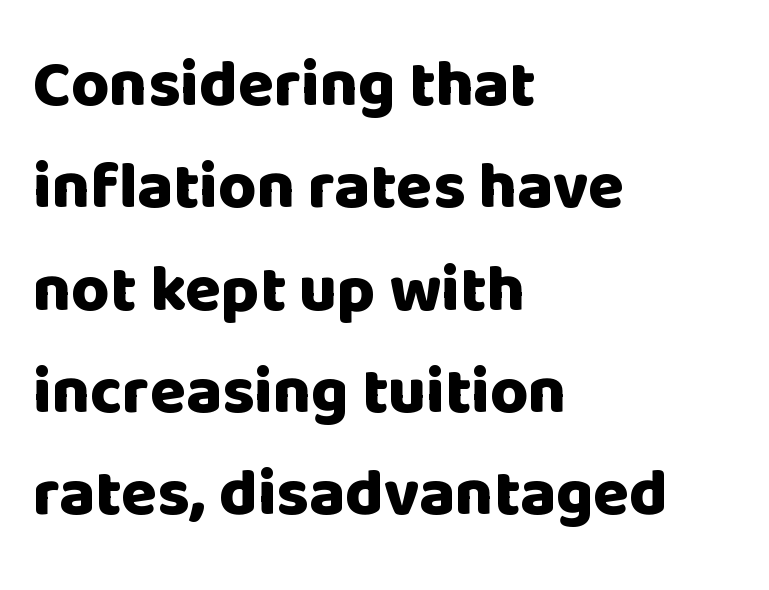
Q: Is the text bold? A: Yes.
Q: Is the text italic (slanted)? A: No, it is upright.
Q: Is the typeface a serif or a sans-serif typeface? A: Sans-serif.
Q: Is the text underlined? A: No.
Q: How is the paragraph aligned? A: Left-aligned.
Q: Is the spacing between letters normal or unusually wide? A: Normal.
Q: Is the spacing between lines tight, normal or loose? A: Normal.
Q: Width (condensed, normal, or wide)? A: Normal.
Q: Stroke contrast? A: Low.
Q: x-height? A: Large.
Q: Monospaced? A: No.
